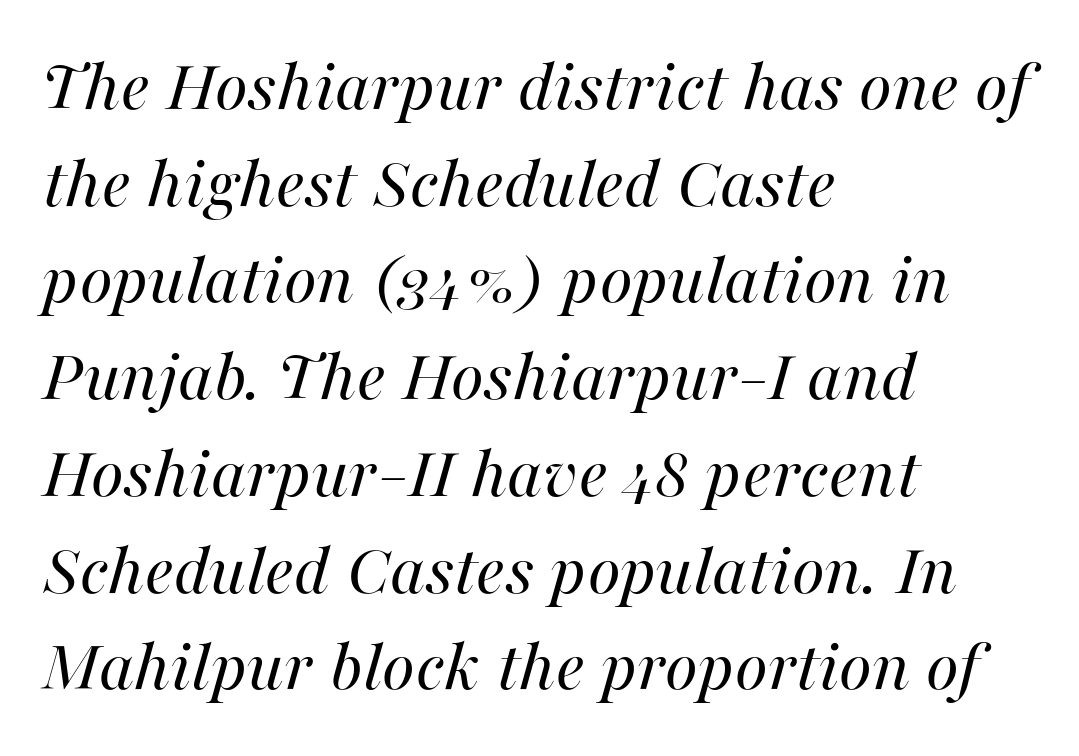
Q: Is the text bold? A: No.
Q: Is the text italic (slanted)? A: Yes, it leans right by about 16 degrees.
Q: Is the text underlined? A: No.
Q: How is the paragraph aligned? A: Left-aligned.
Q: Is the spacing between letters normal or unusually wide? A: Normal.
Q: Is the spacing between lines tight, normal or loose? A: Normal.
Q: Width (condensed, normal, or wide)? A: Normal.
Q: Stroke contrast? A: High.
Q: x-height? A: Medium.
Q: Monospaced? A: No.
